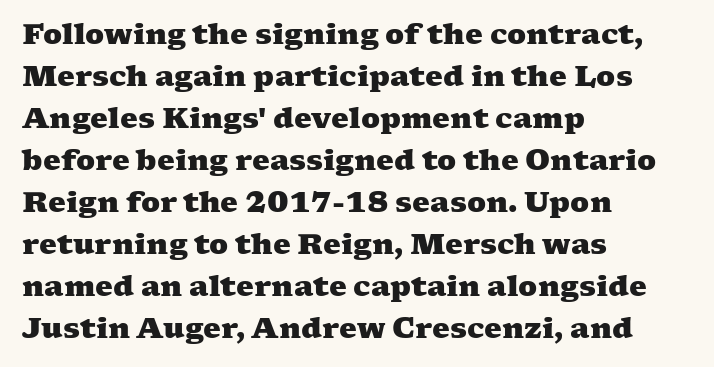
{"serif": "yes", "bold": "yes", "weight": "heavy", "width": "wide", "stroke_contrast": "medium", "x_height": "medium", "monospaced": "no", "underline": "no", "align": "left", "line_spacing": "normal", "line_spacing_ratio": 1.5, "letter_spacing": "normal", "letter_spacing_em": 0.0, "glyph_px": 28}
